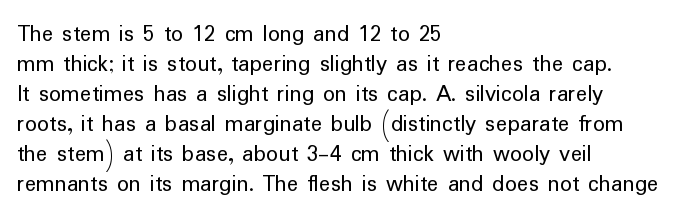
{"italic": "no", "bold": "no", "underline": "no", "align": "left", "line_spacing": "normal", "line_spacing_ratio": 1.25, "letter_spacing": "normal", "letter_spacing_em": 0.0, "glyph_px": 24}
